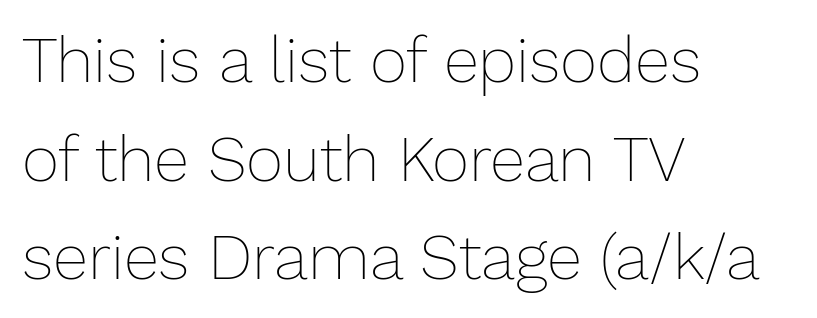
The image shows 64 px thin type, upright; set left-aligned, normal line spacing (1.54x), normal letter spacing, not underlined; low stroke contrast and a medium x-height.
